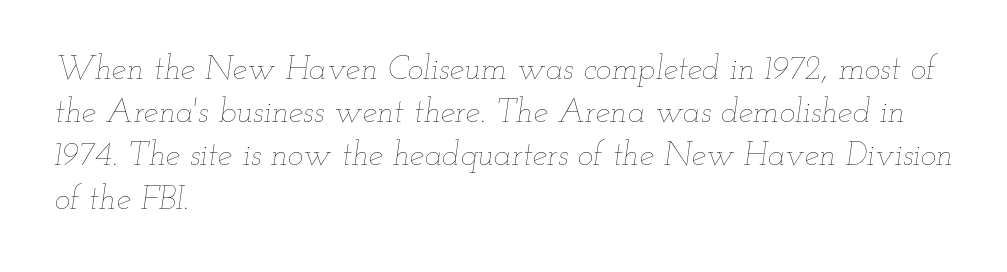
The face used here is proportionally spaced, like ordinary book or web type. Alignment: flush left. In terms of posture, this sample is oblique. Students, note that the glyphs here touch the page at normal intervals. Rows of type keep a routine distance in the vertical direction. Heaviness? Minimal to ordinary, like unemphasized prose.
